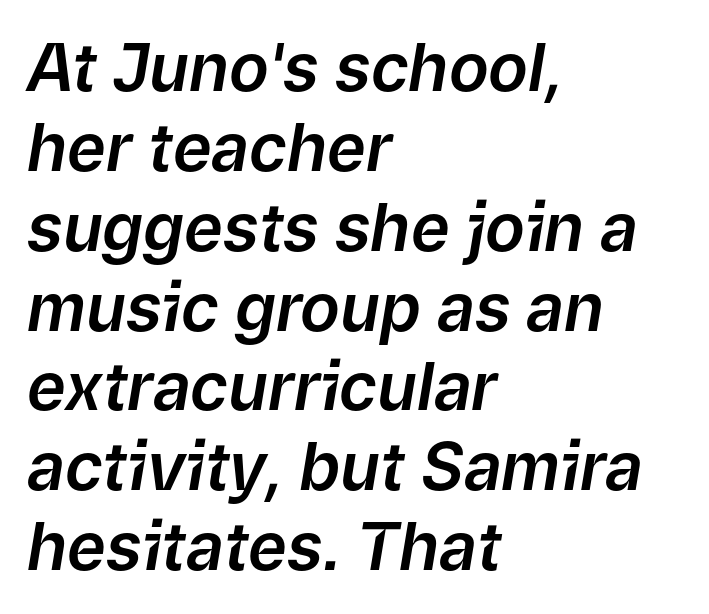
Compared with ordinary roman type, these characters are visibly tilted. Here the glyphs are tracked normally, forming tight word shapes. The zone under the glyphs is completely vacant. Note the varied advance widths — an 'i' is clearly narrower than an 'm'. The lines in this sample share a left origin and differ only in where they stop.
